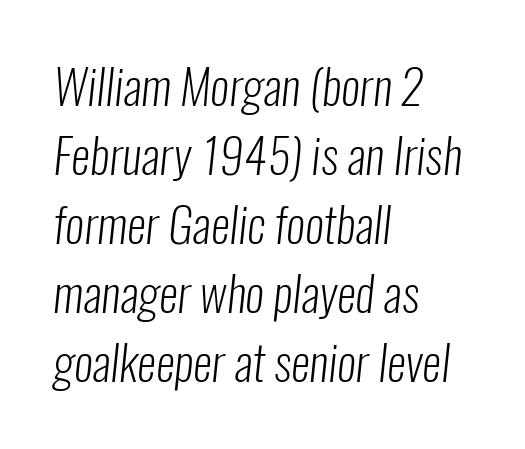
{"serif": "no", "bold": "no", "weight": "light", "width": "condensed", "stroke_contrast": "low", "x_height": "medium", "monospaced": "no", "underline": "no", "align": "left", "line_spacing": "normal", "line_spacing_ratio": 1.44, "letter_spacing": "normal", "letter_spacing_em": 0.0, "glyph_px": 48}
